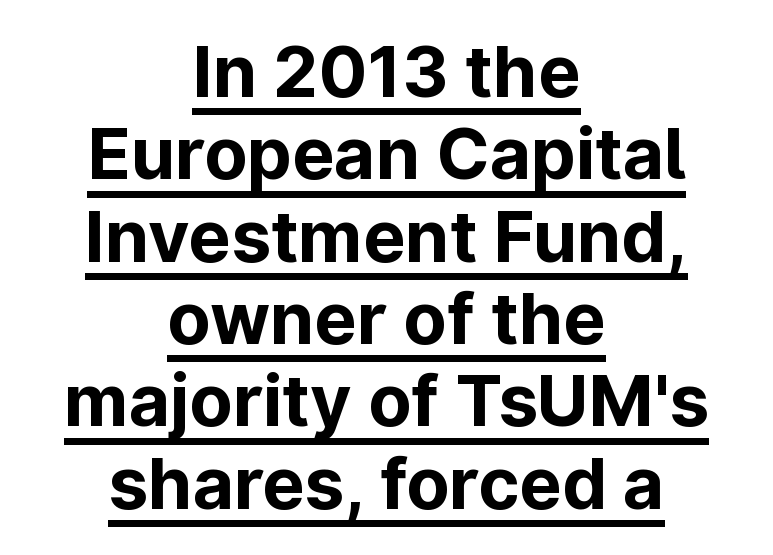
The image shows 71 px bold sans-serif type, upright; set centered, line spacing 1.16x, normal letter spacing, underlined; low stroke contrast and a medium x-height.
